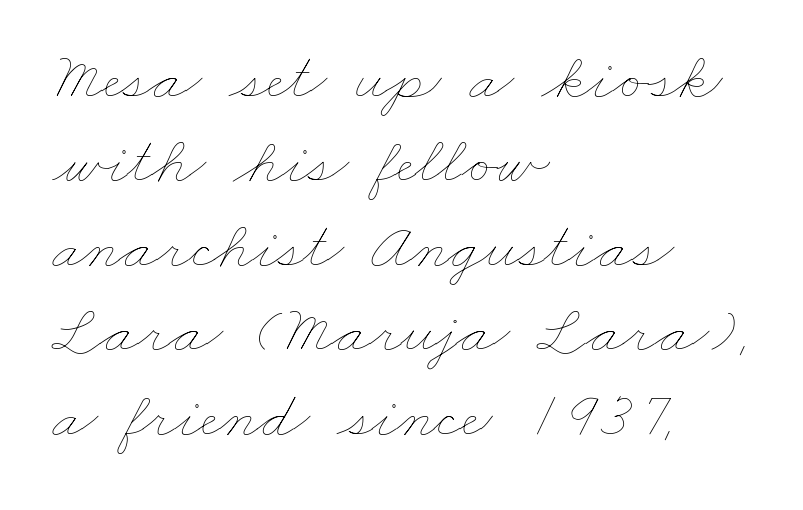
Quick note: underline off. Compared with a typical body face, this is equally light or lighter still. In CSS terms this would be text-align: left. Is this a fixed-width face? No — the glyphs have proportional, varying widths. The letters sit at their default tracking, neither squeezed nor spread. Each new line begins a customary step beneath the previous one.
